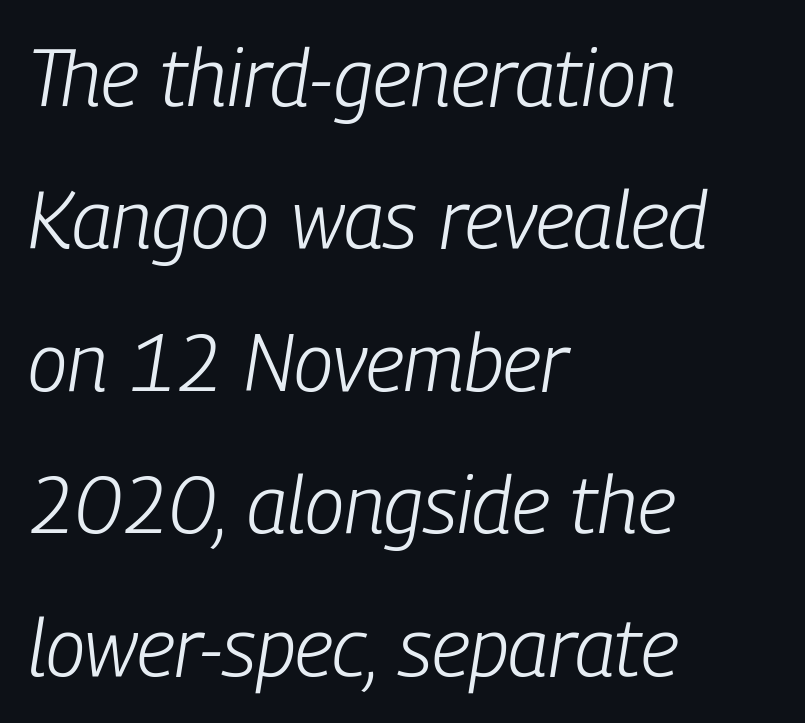
The image shows 80 px light, condensed type, italic (leaning right); set left-aligned, line spacing 1.78x, normal letter spacing, not underlined; low stroke contrast and a medium x-height.
